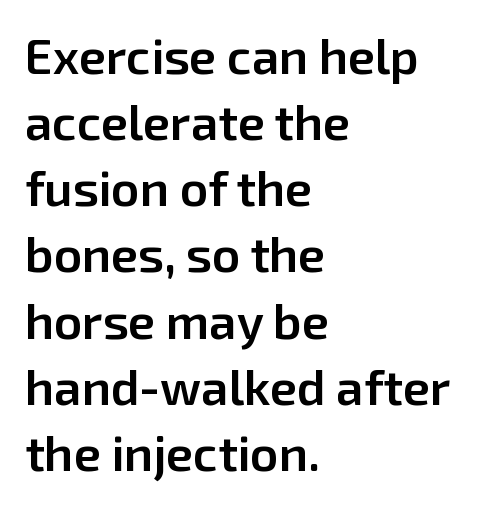
Q: Is the text bold? A: Semi-bold.
Q: Is the text italic (slanted)? A: No, it is upright.
Q: Is the typeface a serif or a sans-serif typeface? A: Sans-serif.
Q: Is the text underlined? A: No.
Q: How is the paragraph aligned? A: Left-aligned.
Q: Is the spacing between letters normal or unusually wide? A: Normal.
Q: Is the spacing between lines tight, normal or loose? A: Normal.
Q: Width (condensed, normal, or wide)? A: Normal.
Q: Stroke contrast? A: Low.
Q: x-height? A: Medium.
Q: Monospaced? A: No.
